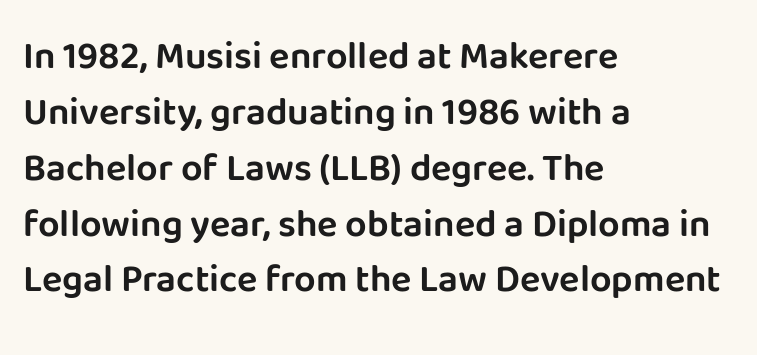
{"serif": "no", "italic": "no", "width": "normal", "stroke_contrast": "low", "x_height": "large", "monospaced": "no", "underline": "no", "align": "left", "line_spacing": "normal", "line_spacing_ratio": 1.47, "letter_spacing": "normal", "letter_spacing_em": 0.0, "glyph_px": 38}
